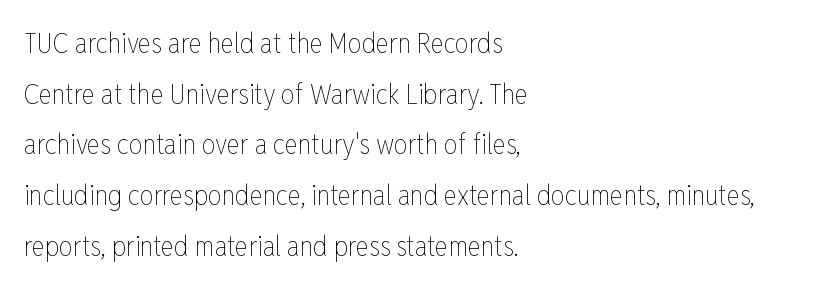
The image shows 28 px thin, condensed type, upright; set left-aligned, line spacing 1.81x, normal letter spacing, not underlined; low stroke contrast and a medium x-height.
